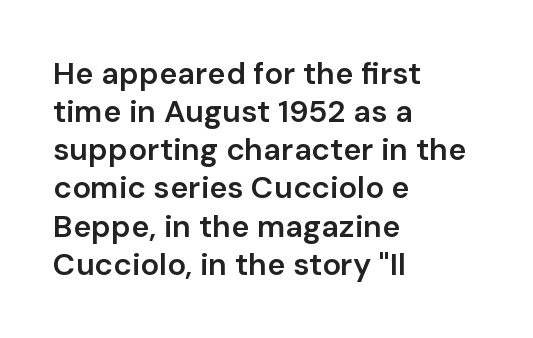
The image shows 31 px semibold sans-serif type, upright; set left-aligned, line spacing 1.23x, normal letter spacing, not underlined; low stroke contrast and a medium x-height.
